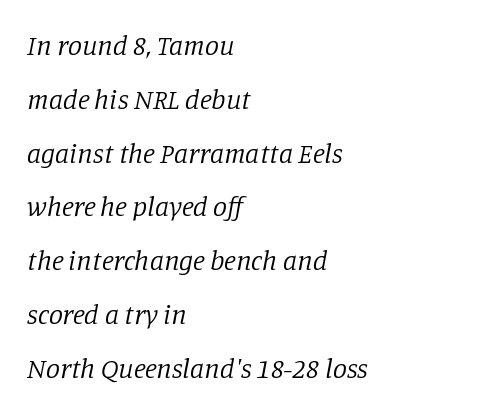
The string is rendered with underlining switched off. No extra ink here — the face is not bold. What stands out about the letter spacing? Nothing — it is the standard amount. Classification — serif. Leading: increased.
